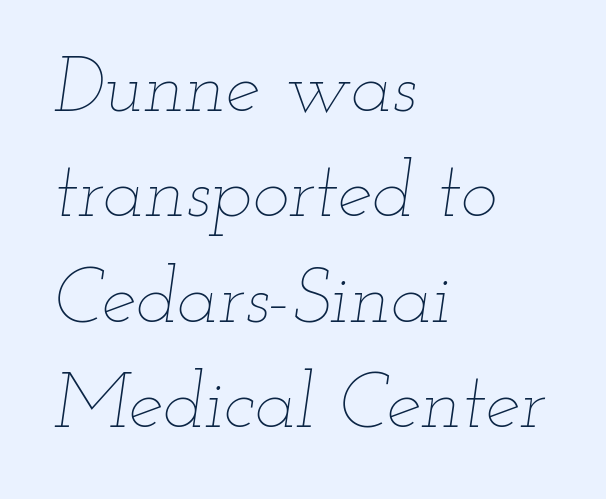
{"italic": "yes", "lean": "right", "slant_degrees": 12, "bold": "no", "weight": "thin", "width": "wide", "stroke_contrast": "low", "x_height": "small", "monospaced": "no", "underline": "no", "align": "left", "line_spacing": "normal", "line_spacing_ratio": 1.35, "letter_spacing": "normal", "letter_spacing_em": 0.0, "glyph_px": 78}
